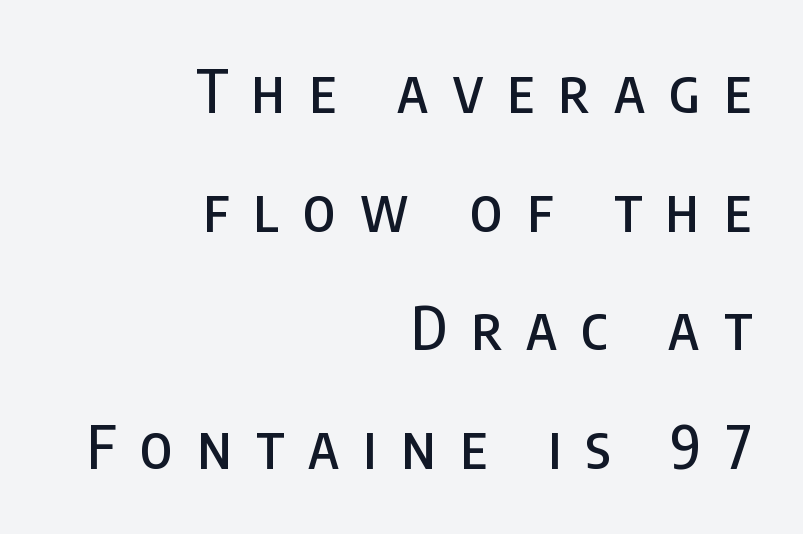
Q: Is the text italic (slanted)? A: No, it is upright.
Q: Is the typeface a serif or a sans-serif typeface? A: Sans-serif.
Q: Is the text underlined? A: No.
Q: How is the paragraph aligned? A: Right-aligned.
Q: Is the spacing between letters normal or unusually wide? A: Unusually wide.
Q: Is the spacing between lines tight, normal or loose? A: Loose.
Q: Width (condensed, normal, or wide)? A: Condensed.
Q: Stroke contrast? A: Low.
Q: x-height? A: Large.
Q: Monospaced? A: No.
